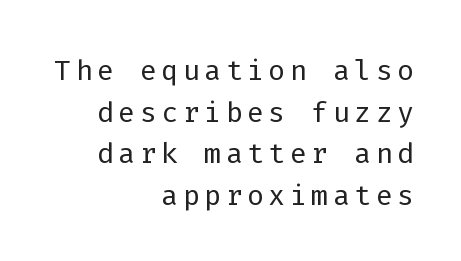
{"serif": "no", "italic": "no", "bold": "no", "weight": "light", "width": "normal", "stroke_contrast": "low", "x_height": "medium", "monospaced": "yes", "underline": "no", "align": "right", "line_spacing": "tight", "line_spacing_ratio": 1.04, "glyph_px": 40}
